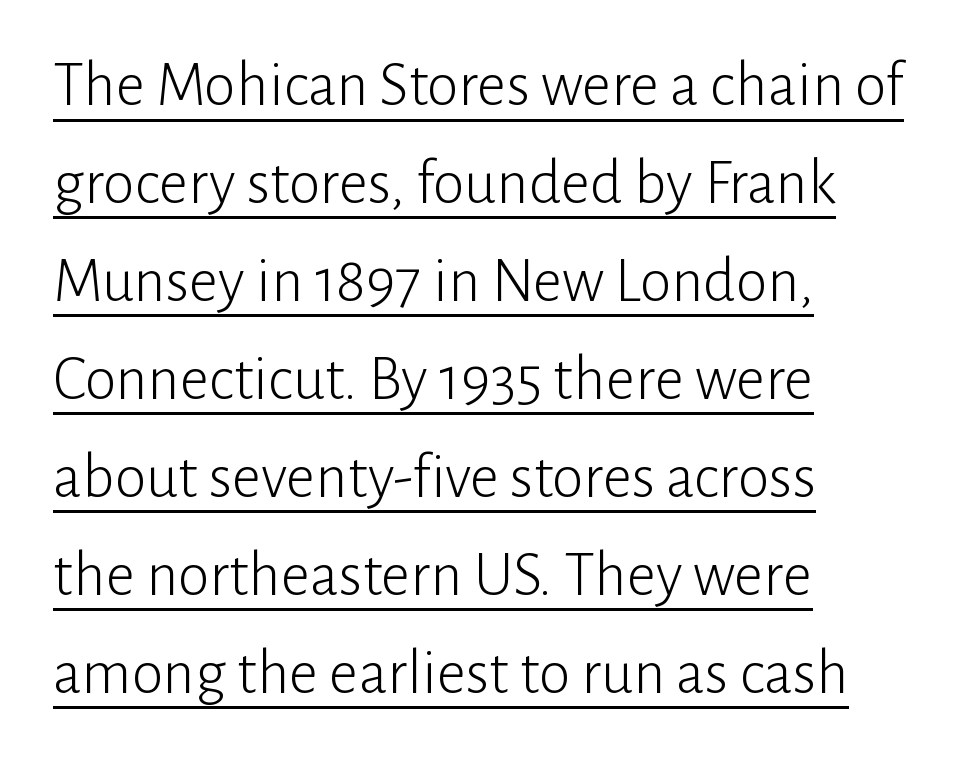
Quick note: not italic, upright. Honestly, the row spacing looks completely unremarkable. Students, observe the line beneath the letters — that is underlining. The gaps between neighbouring characters are ordinary and unremarkable. This sample has the flowing, uneven cadence of proportional lettering. Stem width sits at or under what a default text font uses.
